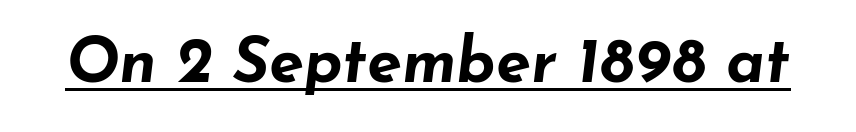
Somebody hit Ctrl+U on this one — the words are underlined. The characters look thick and weighty, a clear bold. The letters advance in unequal steps, a hallmark of proportional type. You could call the tracking neutral — neither tight nor loose. A typesetter would mark this as italic.
